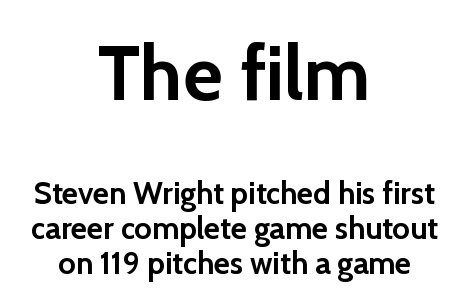
Q: Is the text bold? A: Yes.
Q: Is the text italic (slanted)? A: No, it is upright.
Q: Is the typeface a serif or a sans-serif typeface? A: Sans-serif.
Q: Is the text underlined? A: No.
Q: How is the paragraph aligned? A: Centered.
Q: Is the spacing between letters normal or unusually wide? A: Normal.
Q: Is the spacing between lines tight, normal or loose? A: Tight.
Q: Which block of text is set in a larger size, the first (top) or the second (bottom)? A: The first (top) one.
Q: Width (condensed, normal, or wide)? A: Normal.
Q: x-height? A: Medium.
Q: Monospaced? A: No.
